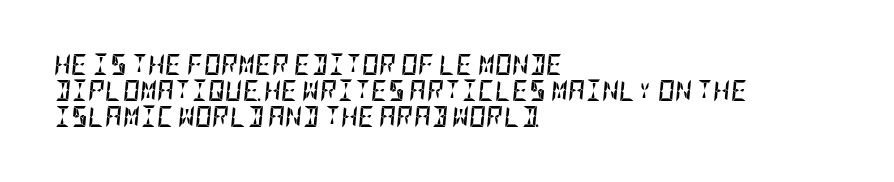
The image shows 21 px bold type, italic (leaning right); set left-aligned, line spacing 1.24x, normal letter spacing, not underlined.
